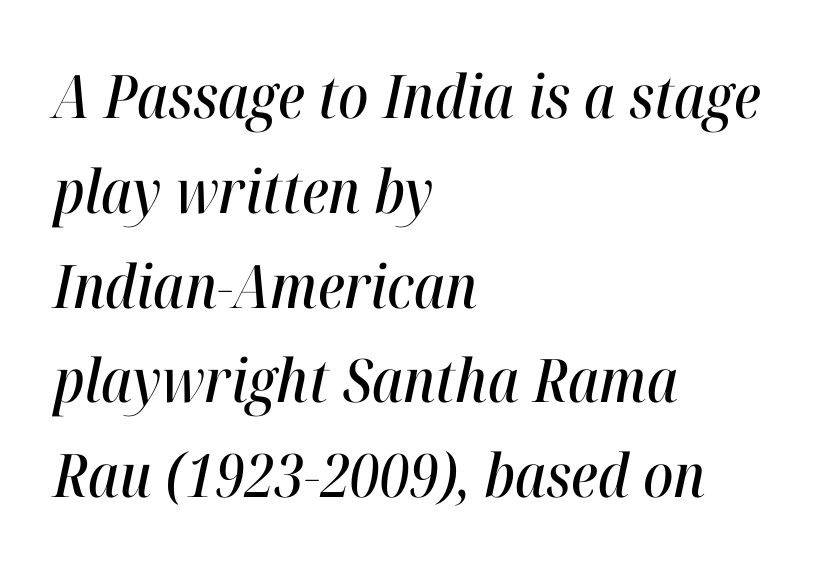
The image shows 60 px condensed type, italic (leaning right); set left-aligned, normal line spacing (1.58x), normal letter spacing, not underlined; high stroke contrast and a medium x-height.
